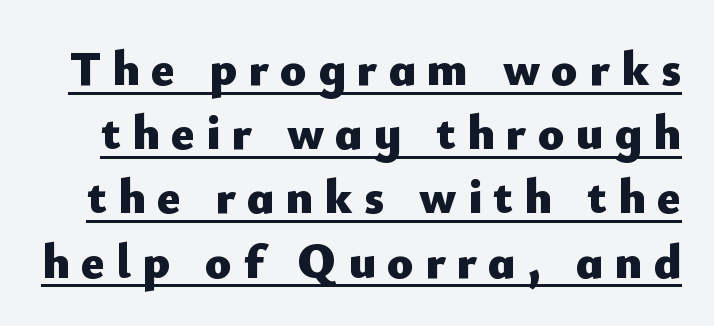
The image shows 49 px heavy sans-serif type, upright; set normal line spacing (1.31x), unusually wide letter spacing (+0.23 em), underlined; low stroke contrast and a small x-height.
